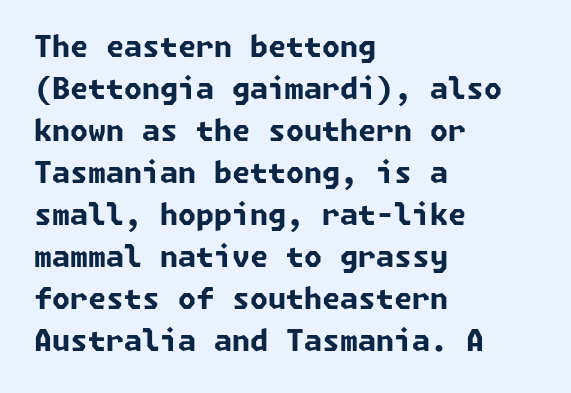
Q: Is the text bold? A: Yes.
Q: Is the typeface a serif or a sans-serif typeface? A: Sans-serif.
Q: Is the text underlined? A: No.
Q: How is the paragraph aligned? A: Left-aligned.
Q: Is the spacing between letters normal or unusually wide? A: Normal.
Q: Is the spacing between lines tight, normal or loose? A: Normal.
Q: Width (condensed, normal, or wide)? A: Normal.
Q: Stroke contrast? A: Low.
Q: x-height? A: Medium.
